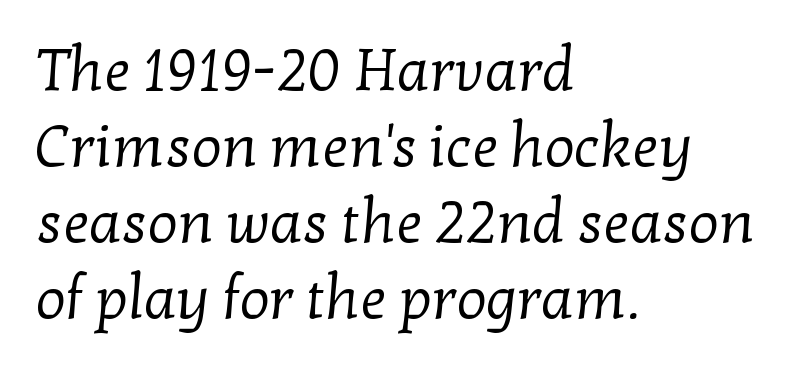
Stems here are at most as thick as an everyday book face. The passage shown has conventional tracking throughout. The gap between lines stays unmarked. Font category for this specimen: serif. The letters advance in unequal steps, a hallmark of proportional type. What's the leading like? Ordinary, nothing unusual.
